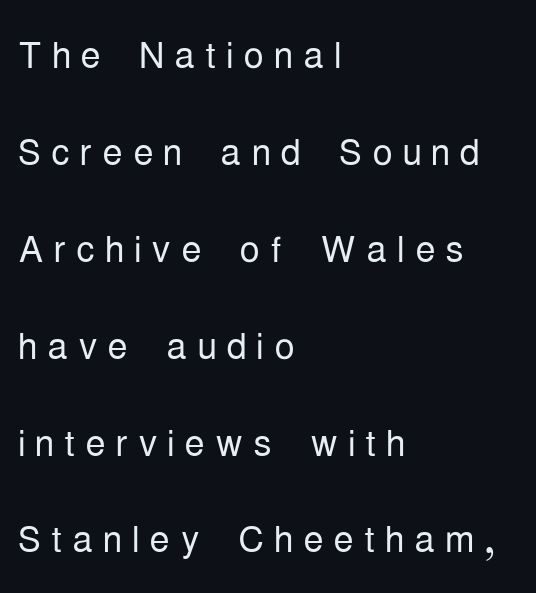
{"serif": "no", "italic": "no", "bold": "no", "weight": "light", "width": "condensed", "stroke_contrast": "low", "x_height": "medium", "monospaced": "no", "underline": "no", "align": "left", "line_spacing": "loose", "line_spacing_ratio": 1.9, "glyph_px": 51}
